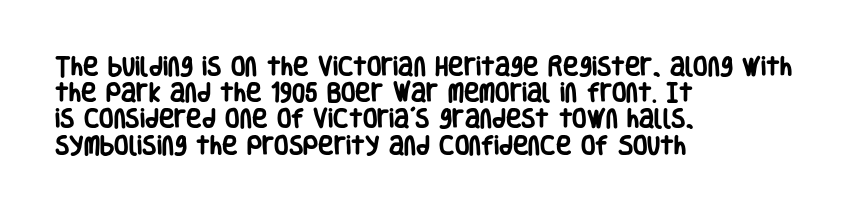
The image shows 21 px bold type, upright; set left-aligned, normal line spacing (1.25x), normal letter spacing, not underlined.
